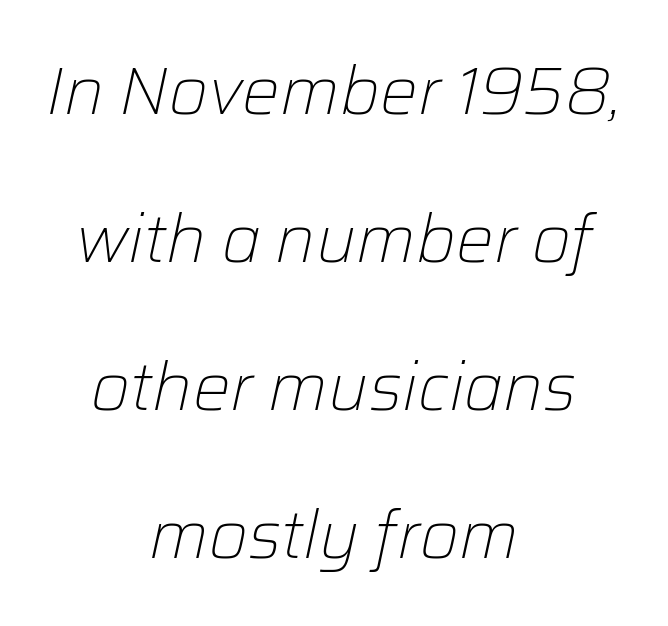
Q: Is the text bold? A: No.
Q: Is the text italic (slanted)? A: Yes, it leans right by about 12 degrees.
Q: Is the text underlined? A: No.
Q: How is the paragraph aligned? A: Centered.
Q: Is the spacing between letters normal or unusually wide? A: Normal.
Q: Is the spacing between lines tight, normal or loose? A: Loose.
Q: Width (condensed, normal, or wide)? A: Normal.
Q: Stroke contrast? A: Low.
Q: x-height? A: Medium.
Q: Monospaced? A: No.
